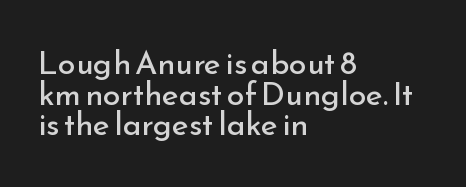
You could barely slide anything between these rows. Stroke mass is kept to a normal reading level or below. In CSS terms this would be text-align: left. Tracking value appears to be zero — textbook default spacing.
